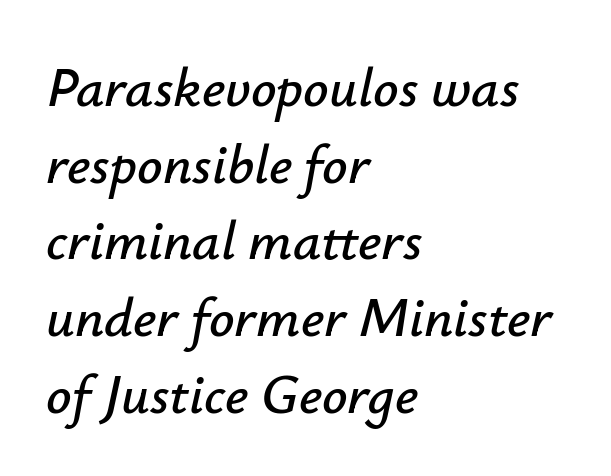
Q: Is the text italic (slanted)? A: Yes, it leans right by about 12 degrees.
Q: Is the text underlined? A: No.
Q: How is the paragraph aligned? A: Left-aligned.
Q: Is the spacing between letters normal or unusually wide? A: Normal.
Q: Is the spacing between lines tight, normal or loose? A: Normal.
Q: Width (condensed, normal, or wide)? A: Normal.
Q: Stroke contrast? A: Low.
Q: x-height? A: Small.
Q: Monospaced? A: No.
